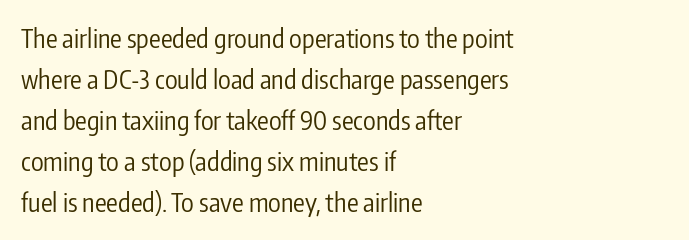
{"italic": "no", "bold": "no", "underline": "no", "align": "left", "line_spacing": "normal", "line_spacing_ratio": 1.58, "letter_spacing": "normal", "letter_spacing_em": 0.0, "glyph_px": 26}
